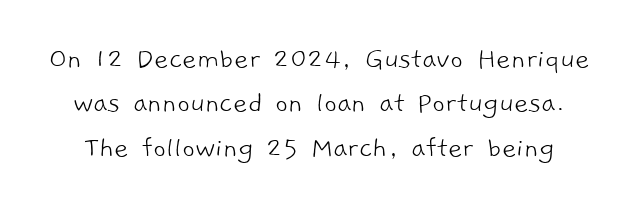
The image shows 31 px light sans-serif type; set normal line spacing (1.43x), normal letter spacing, not underlined; low stroke contrast and a medium x-height.
